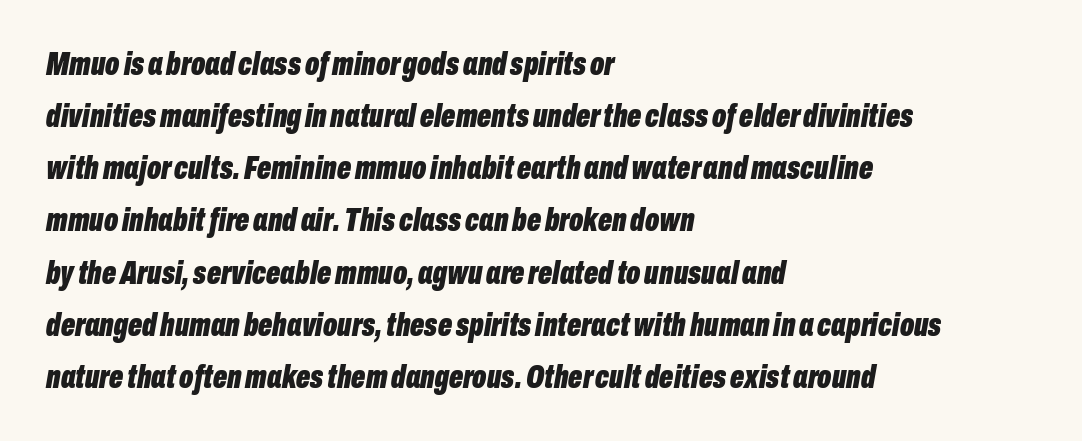
Caption: bold face, heavy strokes. Just letters on the line, the space beneath them empty. Students, observe: this is what conventionally led text looks like. Line starts are locked; line ends wander. The glyphs look as if they've been sheared to an angle. The passage shown is typed in a proportional face where columns would drift.
